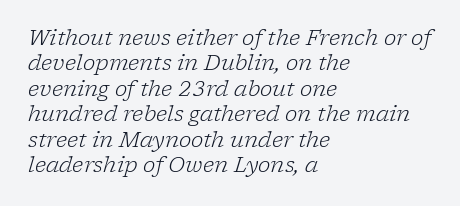
{"italic": "yes", "lean": "right", "slant_degrees": 17, "bold": "no", "underline": "no", "align": "left", "line_spacing_ratio": 1.21, "letter_spacing": "normal", "letter_spacing_em": 0.0, "glyph_px": 21}
